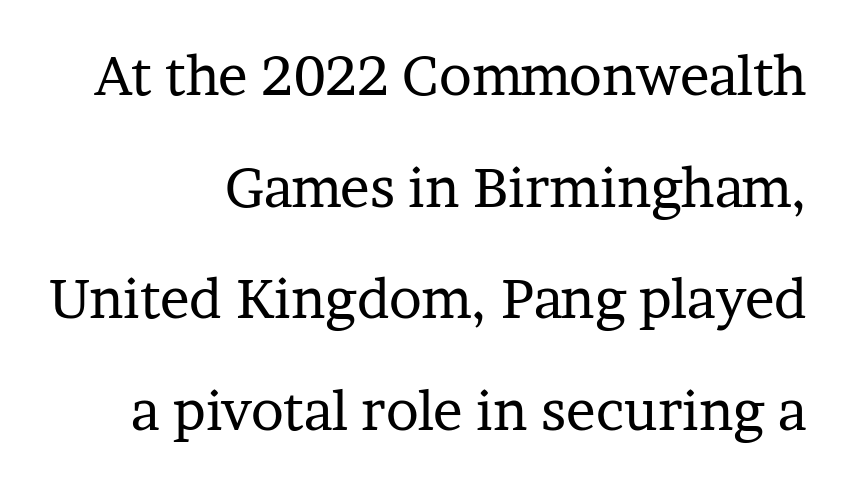
The image shows 55 px regular-weight serif type, upright; set right-aligned, loose line spacing (2.03x), normal letter spacing, not underlined; low stroke contrast and a medium x-height.
